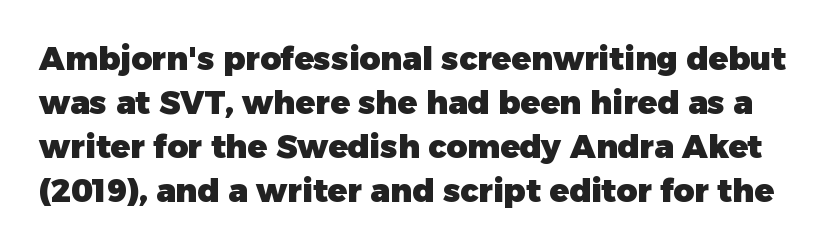
The image shows 32 px heavy sans-serif type, upright; set normal line spacing (1.37x), normal letter spacing, not underlined; low stroke contrast and a medium x-height.
